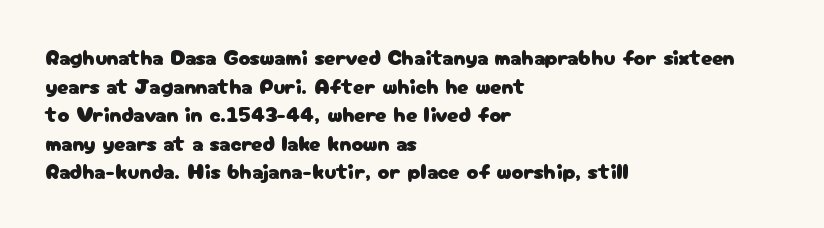
{"italic": "no", "underline": "no", "align": "left", "line_spacing": "normal", "line_spacing_ratio": 1.3, "letter_spacing": "normal", "letter_spacing_em": 0.0, "glyph_px": 22}
